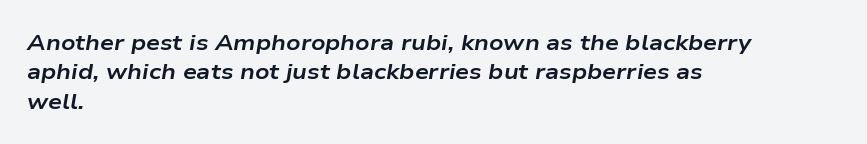
{"italic": "yes", "lean": "right", "slant_degrees": 9, "bold": "yes", "underline": "no", "align": "left", "line_spacing": "normal", "line_spacing_ratio": 1.34, "letter_spacing": "normal", "letter_spacing_em": 0.0, "glyph_px": 22}
